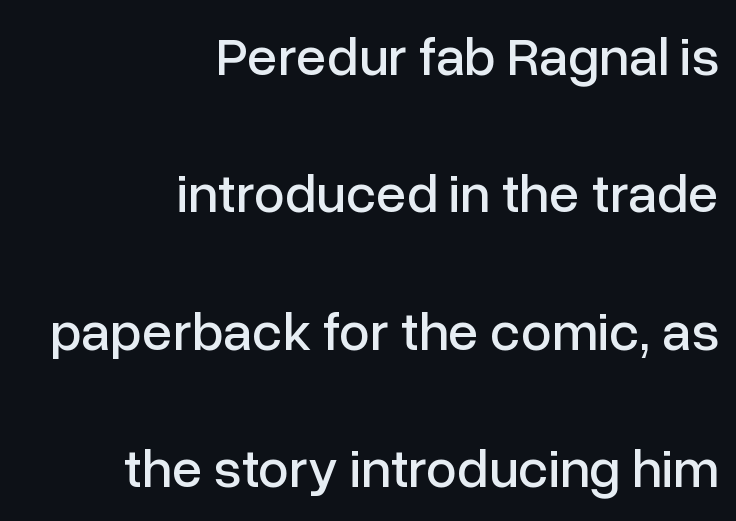
The image shows 55 px sans-serif type, upright; set right-aligned, loose line spacing (2.5x), normal letter spacing, not underlined; low stroke contrast and a medium x-height.
